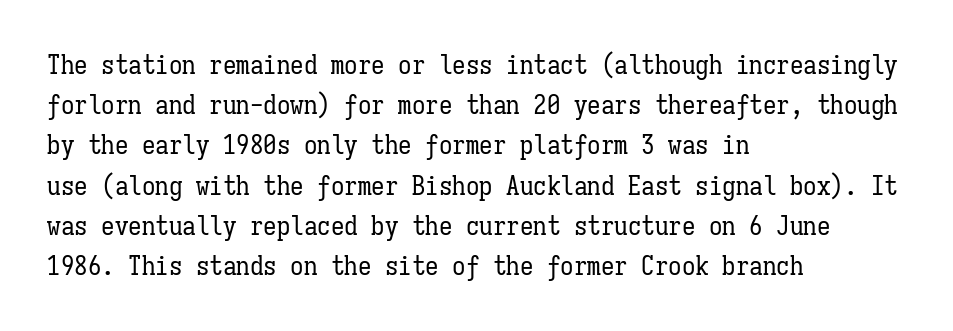
The paragraph shown leans on its left margin. Has an underline been added? It has not. The font's upright variant was chosen for this text. The cut favours lightness, reaching ordinary text weight at its darkest.
